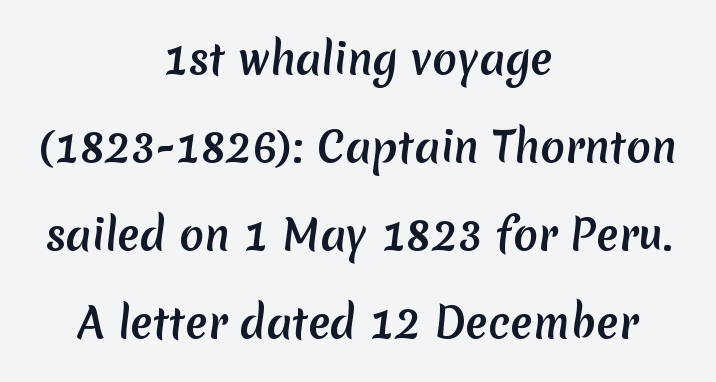
The image shows 41 px sans-serif type; set centered, loose line spacing (2.15x), normal letter spacing, not underlined; medium stroke contrast and a medium x-height.
